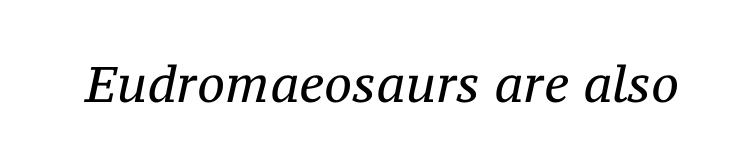
The image shows 50 px regular-weight serif type, italic (leaning right); set normal letter spacing, not underlined; medium stroke contrast and a medium x-height.
